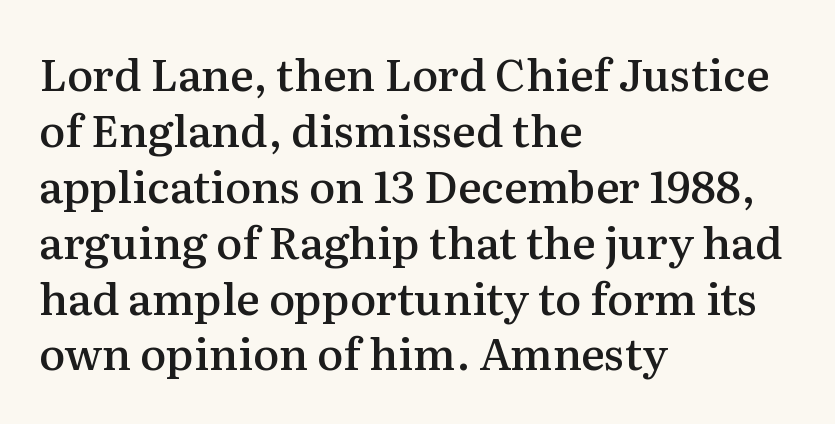
Q: Is the text bold? A: Semi-bold.
Q: Is the text italic (slanted)? A: No, it is upright.
Q: Is the typeface a serif or a sans-serif typeface? A: Serif.
Q: Is the text underlined? A: No.
Q: How is the paragraph aligned? A: Left-aligned.
Q: Is the spacing between letters normal or unusually wide? A: Normal.
Q: Is the spacing between lines tight, normal or loose? A: Normal.
Q: Width (condensed, normal, or wide)? A: Normal.
Q: Stroke contrast? A: Medium.
Q: x-height? A: Medium.
Q: Monospaced? A: No.
